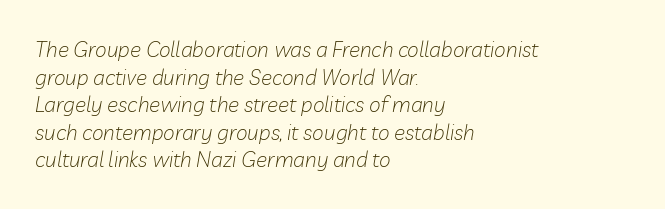
Q: Is the text bold? A: No.
Q: Is the text italic (slanted)? A: Yes, it leans right by about 10 degrees.
Q: Is the text underlined? A: No.
Q: How is the paragraph aligned? A: Left-aligned.
Q: Is the spacing between letters normal or unusually wide? A: Normal.
Q: Is the spacing between lines tight, normal or loose? A: Normal.
